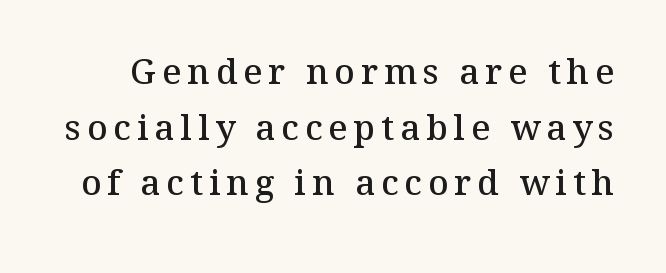
{"serif": "yes", "italic": "no", "bold": "semi", "weight": "semibold", "width": "normal", "stroke_contrast": "medium", "x_height": "medium", "monospaced": "no", "underline": "no", "line_spacing": "normal", "line_spacing_ratio": 1.59, "glyph_px": 35}
